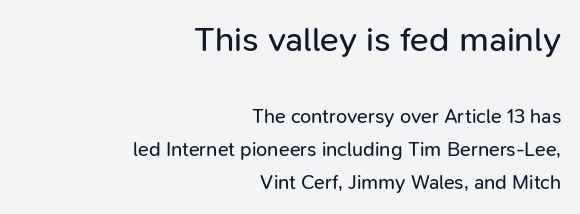
The image shows 35 px regular-weight sans-serif type, upright; set right-aligned, normal line spacing (1.64x), normal letter spacing, not underlined; the first (top) block is 1.75x larger; low stroke contrast and a medium x-height.
